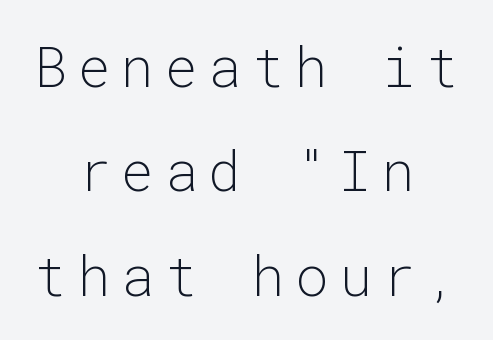
The image shows 55 px light sans-serif type, upright, monospaced; set centered, loose line spacing (1.9x), not underlined; low stroke contrast and a medium x-height.
